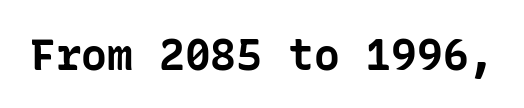
The image shows 43 px bold sans-serif type, upright; set normal letter spacing, not underlined; low stroke contrast and a medium x-height.
